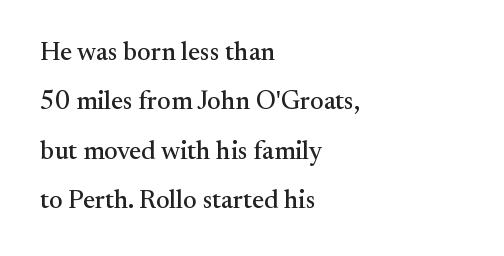
{"italic": "no", "underline": "no", "align": "left", "line_spacing": "loose", "line_spacing_ratio": 1.9, "letter_spacing": "normal", "letter_spacing_em": 0.0, "glyph_px": 26}
